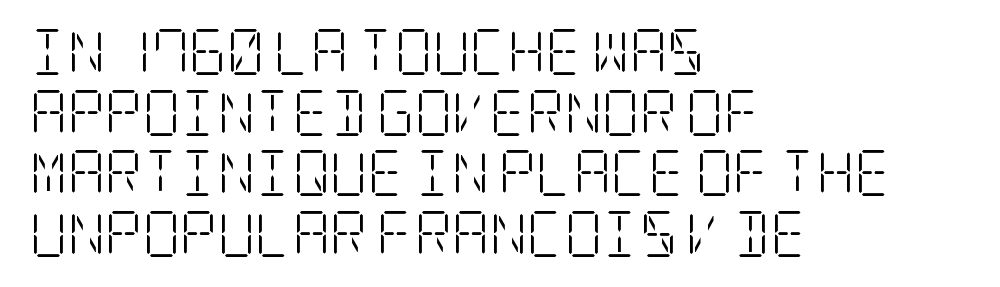
The image shows 46 px light, condensed serif type, upright; set left-aligned, normal line spacing (1.32x), normal letter spacing, not underlined; low stroke contrast and a large x-height.
